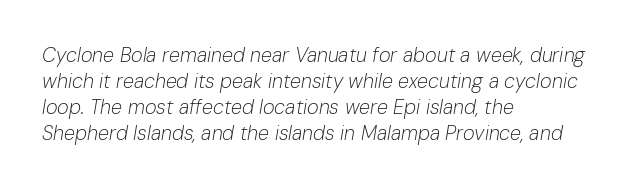
{"italic": "yes", "lean": "right", "slant_degrees": 10, "bold": "no", "underline": "no", "align": "left", "line_spacing": "normal", "line_spacing_ratio": 1.3, "letter_spacing": "normal", "letter_spacing_em": 0.0, "glyph_px": 20}
